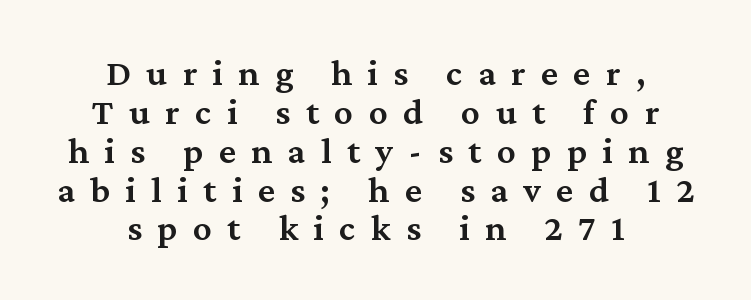
Q: Is the text bold? A: Semi-bold.
Q: Is the text italic (slanted)? A: No, it is upright.
Q: Is the typeface a serif or a sans-serif typeface? A: Serif.
Q: Is the text underlined? A: No.
Q: How is the paragraph aligned? A: Centered.
Q: Is the spacing between letters normal or unusually wide? A: Unusually wide.
Q: Is the spacing between lines tight, normal or loose? A: Tight.
Q: Width (condensed, normal, or wide)? A: Normal.
Q: Stroke contrast? A: Medium.
Q: x-height? A: Medium.
Q: Monospaced? A: No.
